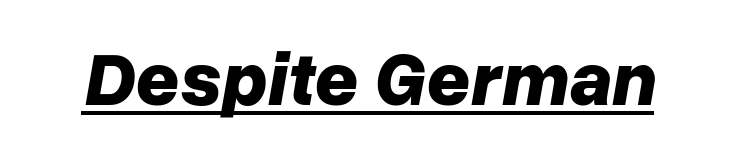
{"italic": "yes", "lean": "right", "slant_degrees": 10, "bold": "yes", "weight": "bold", "width": "normal", "stroke_contrast": "low", "x_height": "medium", "monospaced": "no", "underline": "yes", "letter_spacing": "normal", "letter_spacing_em": 0.0, "glyph_px": 76}
